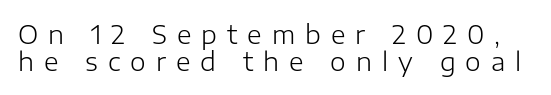
{"italic": "no", "bold": "no", "underline": "no", "line_spacing": "tight", "line_spacing_ratio": 1.07, "letter_spacing": "wide", "letter_spacing_em": 0.4, "glyph_px": 25}
